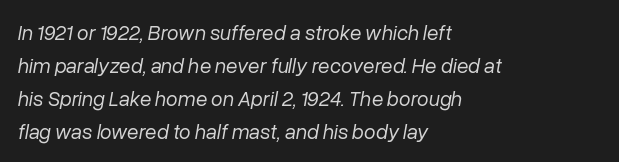
{"italic": "yes", "lean": "right", "slant_degrees": 10, "bold": "no", "underline": "no", "align": "left", "line_spacing": "normal", "line_spacing_ratio": 1.57, "letter_spacing": "normal", "letter_spacing_em": 0.0, "glyph_px": 21}
